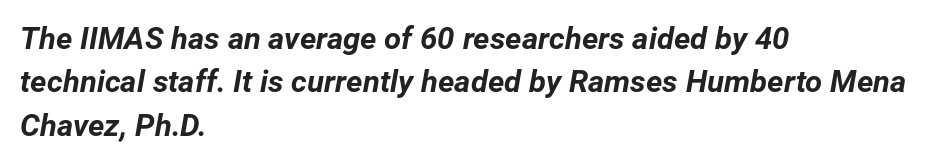
Heavy, bold letterforms. Glyph-to-glyph distance matches everyday printed text. Would a proofreader flag this as italicized? Yes. Note the varied advance widths — an 'i' is clearly narrower than an 'm'. The paragraph has a hard left edge and a soft right edge.
